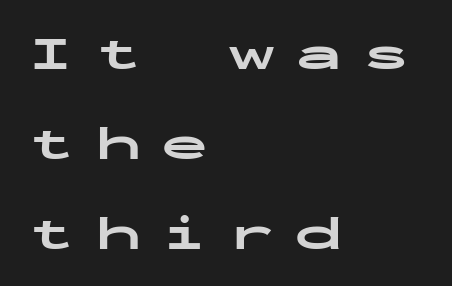
Q: Is the text bold? A: Yes.
Q: Is the text italic (slanted)? A: No, it is upright.
Q: Is the typeface a serif or a sans-serif typeface? A: Sans-serif.
Q: Is the text underlined? A: No.
Q: How is the paragraph aligned? A: Left-aligned.
Q: Is the spacing between letters normal or unusually wide? A: Unusually wide.
Q: Is the spacing between lines tight, normal or loose? A: Loose.
Q: Width (condensed, normal, or wide)? A: Wide.
Q: Stroke contrast? A: Low.
Q: x-height? A: Medium.
Q: Monospaced? A: Yes.
